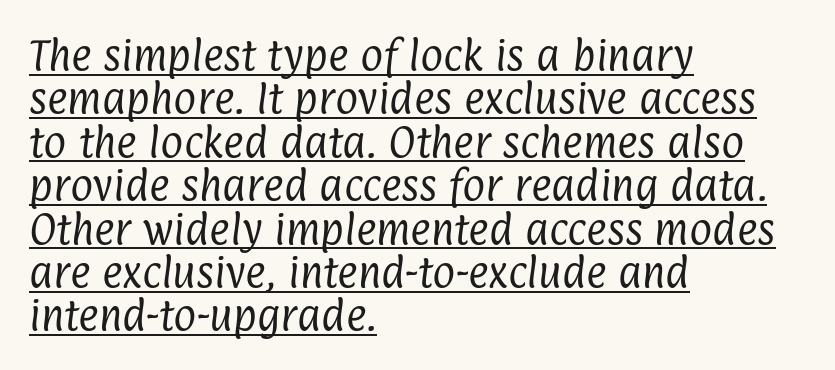
Q: Is the text bold? A: No.
Q: Is the typeface a serif or a sans-serif typeface? A: Sans-serif.
Q: Is the text underlined? A: Yes.
Q: How is the paragraph aligned? A: Left-aligned.
Q: Is the spacing between letters normal or unusually wide? A: Normal.
Q: Width (condensed, normal, or wide)? A: Condensed.
Q: Stroke contrast? A: Low.
Q: x-height? A: Medium.
Q: Monospaced? A: No.
